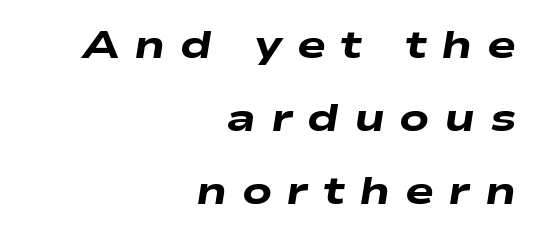
Q: Is the text bold? A: Yes.
Q: Is the text italic (slanted)? A: Yes, it leans right by about 9 degrees.
Q: Is the text underlined? A: No.
Q: How is the paragraph aligned? A: Right-aligned.
Q: Is the spacing between letters normal or unusually wide? A: Unusually wide.
Q: Width (condensed, normal, or wide)? A: Wide.
Q: Stroke contrast? A: Low.
Q: x-height? A: Medium.
Q: Monospaced? A: No.
